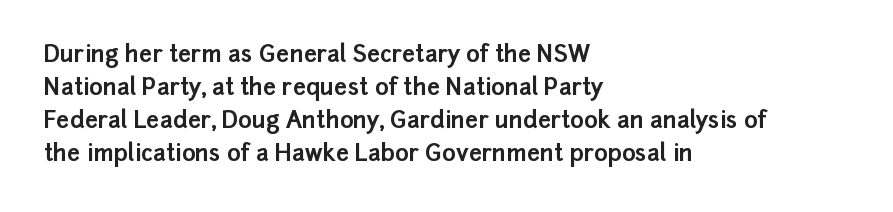
{"italic": "no", "bold": "yes", "underline": "no", "align": "left", "line_spacing": "normal", "line_spacing_ratio": 1.44, "letter_spacing": "normal", "letter_spacing_em": 0.0, "glyph_px": 23}
